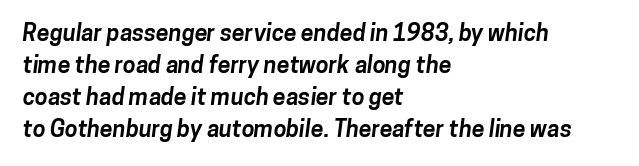
{"bold": "yes", "underline": "no", "align": "left", "line_spacing": "normal", "line_spacing_ratio": 1.39, "letter_spacing": "normal", "letter_spacing_em": 0.0, "glyph_px": 23}
